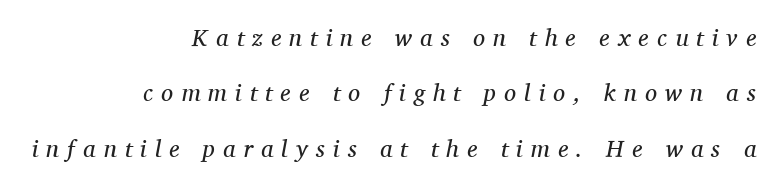
On a weight scale, this lands at 450 or below. A typesetter would call this leading open, well beyond the default. Every character sits at an angle, as italics do. Plain, unruled lines of type. This sample uses expanded letter spacing, leaving extra air between glyphs. All the whitespace from short lines collects on the left.
